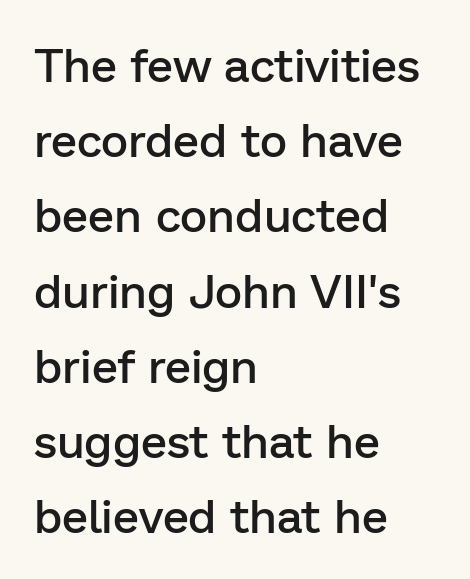
Every letter is mildly thick-stroked: semibold rather than bold. Visually the block forms a straight wall on the left and a jagged coastline on the right. Note the varied advance widths — an 'i' is clearly narrower than an 'm'. Upright lettering throughout. Interline gaps are of average width in this sample.
